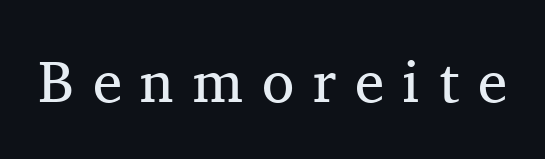
The image shows 59 px regular-weight serif type, upright; set unusually wide letter spacing (+0.32 em), not underlined; medium stroke contrast and a medium x-height.
